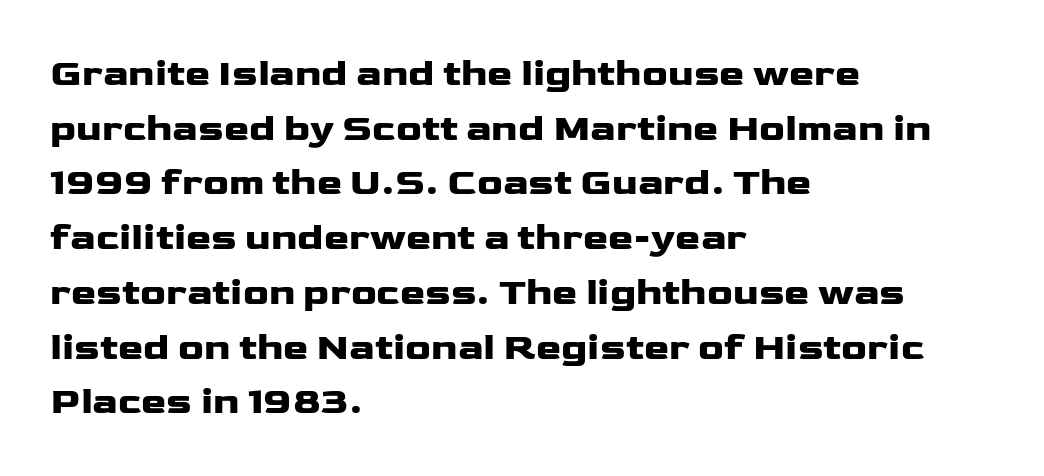
Q: Is the text bold? A: Yes.
Q: Is the text italic (slanted)? A: No, it is upright.
Q: Is the typeface a serif or a sans-serif typeface? A: Sans-serif.
Q: Is the text underlined? A: No.
Q: How is the paragraph aligned? A: Left-aligned.
Q: Is the spacing between letters normal or unusually wide? A: Normal.
Q: Is the spacing between lines tight, normal or loose? A: Normal.
Q: Width (condensed, normal, or wide)? A: Wide.
Q: Stroke contrast? A: Low.
Q: x-height? A: Medium.
Q: Monospaced? A: No.
